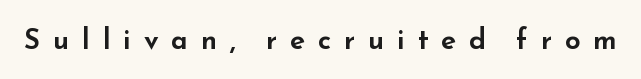
Q: Is the text italic (slanted)? A: No, it is upright.
Q: Is the typeface a serif or a sans-serif typeface? A: Sans-serif.
Q: Is the text underlined? A: No.
Q: Is the spacing between letters normal or unusually wide? A: Unusually wide.
Q: Width (condensed, normal, or wide)? A: Wide.
Q: Stroke contrast? A: Low.
Q: x-height? A: Small.
Q: Monospaced? A: No.
